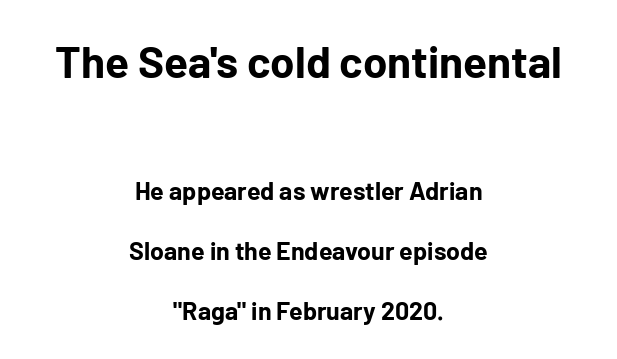
{"serif": "no", "italic": "no", "bold": "yes", "weight": "bold", "width": "normal", "stroke_contrast": "low", "x_height": "medium", "monospaced": "no", "underline": "no", "align": "center", "line_spacing": "loose", "line_spacing_ratio": 2.4, "letter_spacing": "normal", "letter_spacing_em": 0.0, "larger_block": "first", "size_ratio": 1.76, "glyph_px": 44}
